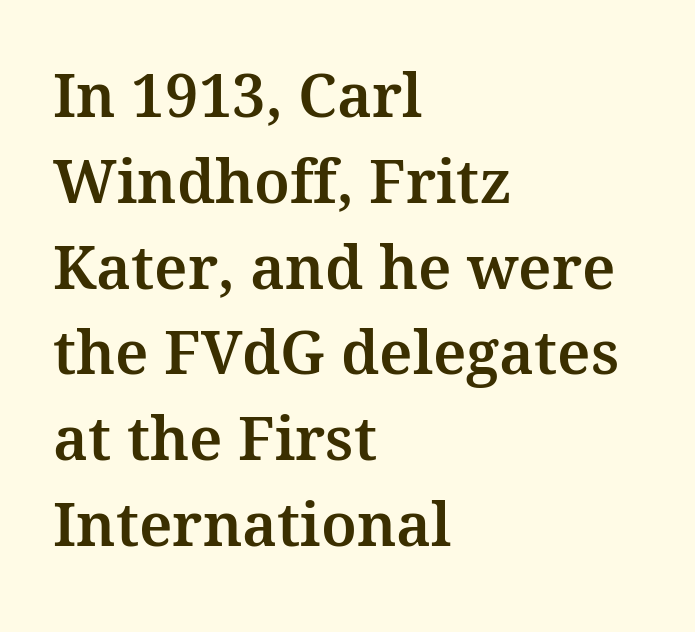
Q: Is the text italic (slanted)? A: No, it is upright.
Q: Is the typeface a serif or a sans-serif typeface? A: Serif.
Q: Is the text underlined? A: No.
Q: How is the paragraph aligned? A: Left-aligned.
Q: Is the spacing between letters normal or unusually wide? A: Normal.
Q: Is the spacing between lines tight, normal or loose? A: Normal.
Q: Width (condensed, normal, or wide)? A: Normal.
Q: Stroke contrast? A: Medium.
Q: x-height? A: Medium.
Q: Monospaced? A: No.
